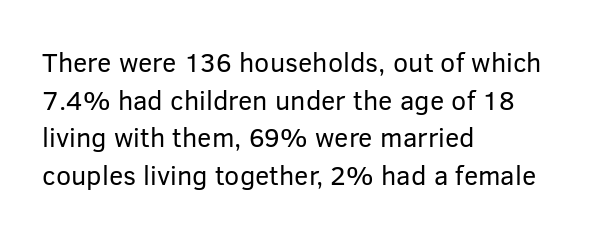
Q: Is the text bold? A: No.
Q: Is the text italic (slanted)? A: No, it is upright.
Q: Is the text underlined? A: No.
Q: How is the paragraph aligned? A: Left-aligned.
Q: Is the spacing between letters normal or unusually wide? A: Normal.
Q: Is the spacing between lines tight, normal or loose? A: Normal.
